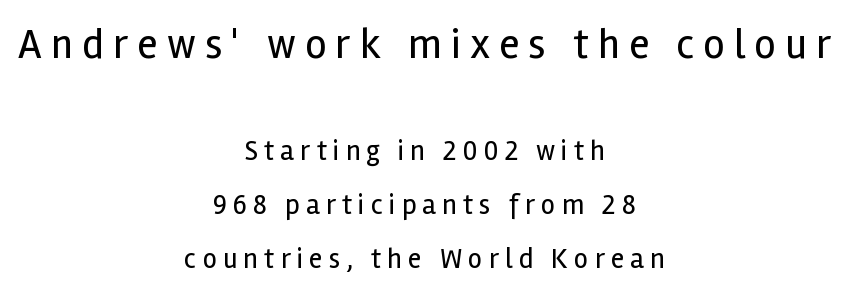
Q: Is the text bold? A: No.
Q: Is the text italic (slanted)? A: No, it is upright.
Q: Is the typeface a serif or a sans-serif typeface? A: Sans-serif.
Q: Is the text underlined? A: No.
Q: How is the paragraph aligned? A: Centered.
Q: Is the spacing between letters normal or unusually wide? A: Unusually wide.
Q: Is the spacing between lines tight, normal or loose? A: Loose.
Q: Which block of text is set in a larger size, the first (top) or the second (bottom)? A: The first (top) one.
Q: Width (condensed, normal, or wide)? A: Normal.
Q: x-height? A: Medium.
Q: Monospaced? A: No.
